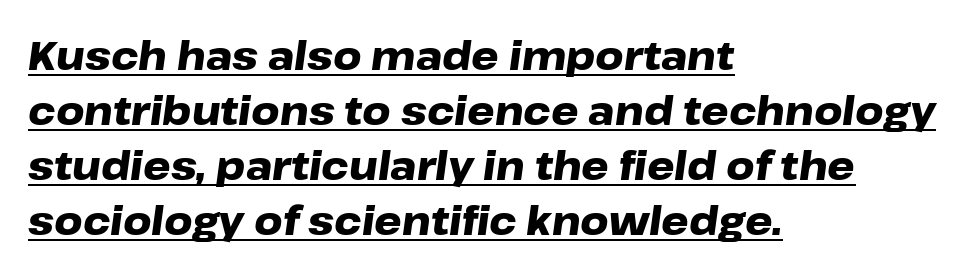
Q: Is the text bold? A: Yes.
Q: Is the text italic (slanted)? A: Yes, it leans right by about 8 degrees.
Q: Is the text underlined? A: Yes.
Q: How is the paragraph aligned? A: Left-aligned.
Q: Is the spacing between letters normal or unusually wide? A: Normal.
Q: Is the spacing between lines tight, normal or loose? A: Normal.
Q: Width (condensed, normal, or wide)? A: Wide.
Q: Stroke contrast? A: Low.
Q: x-height? A: Medium.
Q: Monospaced? A: No.
